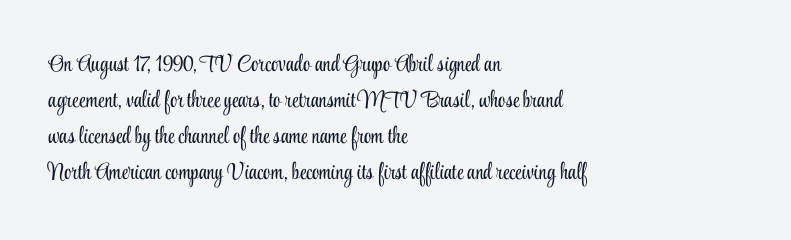
Nothing unusual about the tracking: characters are spaced as the font intends. The typesetter chose a ragged-right arrangement here. In terms of leading, this rendering sits right in the middle.
